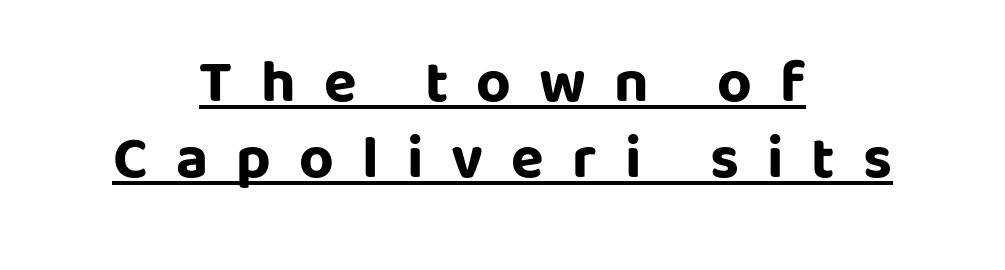
Q: Is the text bold? A: Yes.
Q: Is the text italic (slanted)? A: No, it is upright.
Q: Is the typeface a serif or a sans-serif typeface? A: Sans-serif.
Q: Is the text underlined? A: Yes.
Q: How is the paragraph aligned? A: Centered.
Q: Is the spacing between letters normal or unusually wide? A: Unusually wide.
Q: Is the spacing between lines tight, normal or loose? A: Normal.
Q: Width (condensed, normal, or wide)? A: Normal.
Q: Stroke contrast? A: Low.
Q: x-height? A: Large.
Q: Monospaced? A: No.
